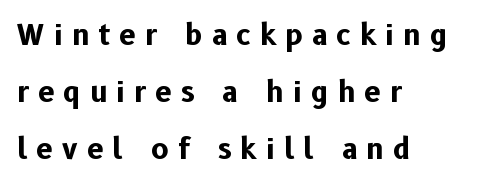
The image shows 29 px bold sans-serif type, upright; set left-aligned, loose line spacing (1.96x), unusually wide letter spacing (+0.32 em), not underlined; low stroke contrast and a medium x-height.
